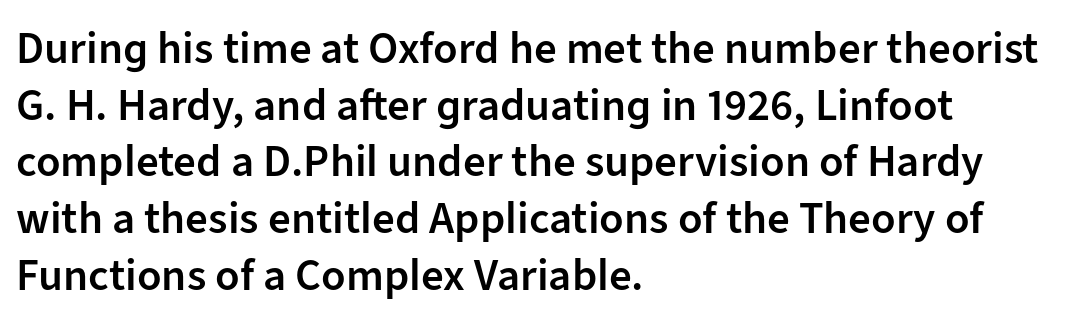
Anything drawn beneath the words? Only blank space. Italic: no, the glyphs are upright roman. The letters are semibold — heavier than regular but short of a full bold. Here the designer chose a conventional face with non-uniform glyph widths. The rows are spaced the way most documents space them. The compositor pushed each line to the left boundary.
